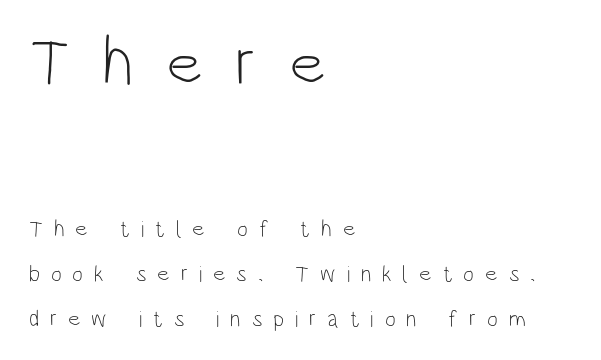
Short and long lines alike share a common starting point at left. Every character sits straight up, as roman type does. These glyphs show unthickened strokes, regular width or finer. The letters advance in unequal steps, a hallmark of proportional type. The passage shown stacks its lines with a broad gap. Larger block? The one above; the one below is distinctly smaller.
